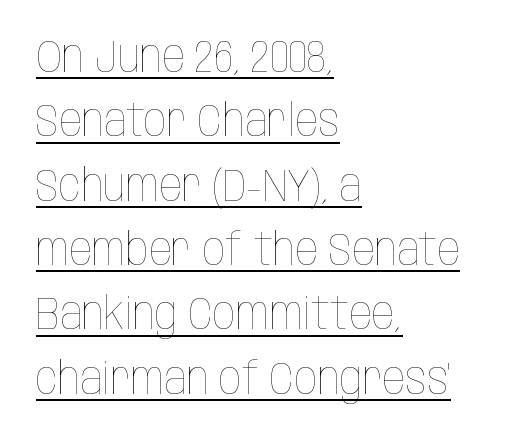
The image shows 45 px thin, condensed type, upright; set left-aligned, normal line spacing (1.43x), normal letter spacing, underlined; low stroke contrast and a large x-height.
